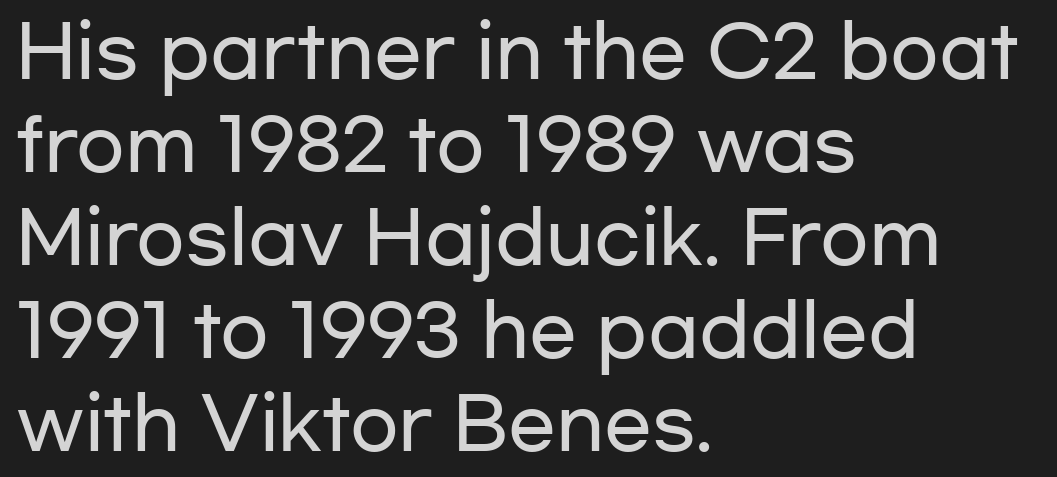
{"serif": "no", "italic": "no", "width": "wide", "stroke_contrast": "low", "x_height": "medium", "monospaced": "no", "underline": "no", "align": "left", "line_spacing": "normal", "line_spacing_ratio": 1.31, "letter_spacing": "normal", "letter_spacing_em": 0.0, "glyph_px": 71}
